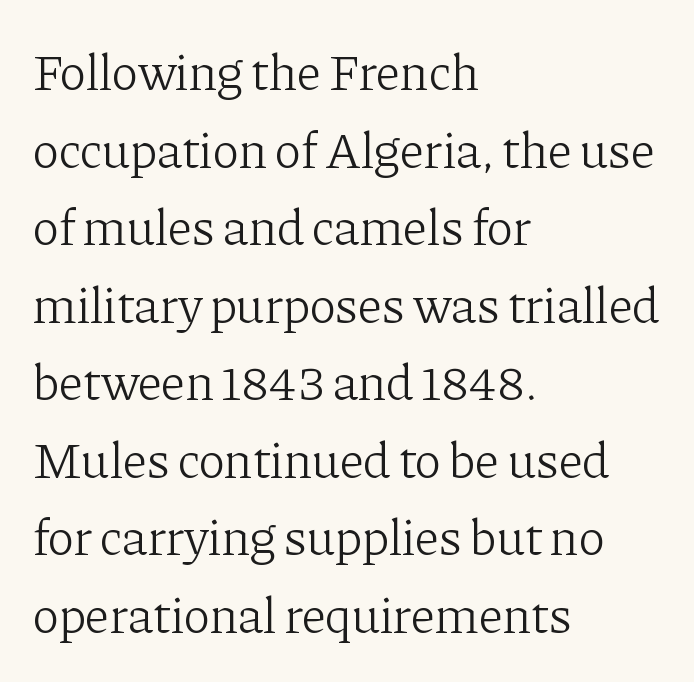
The image shows 51 px light serif type, upright; set left-aligned, normal line spacing (1.52x), normal letter spacing, not underlined; low stroke contrast and a medium x-height.
